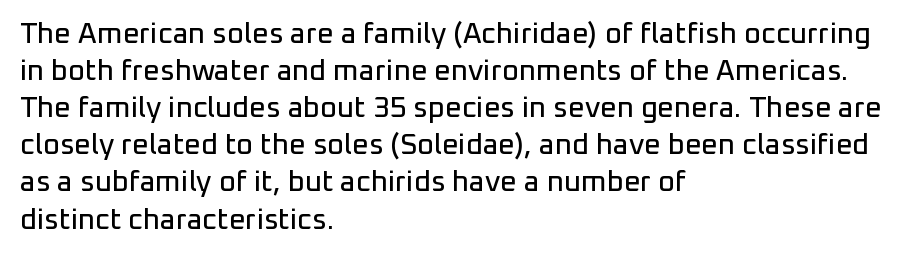
{"serif": "no", "italic": "no", "width": "normal", "stroke_contrast": "low", "x_height": "medium", "monospaced": "no", "underline": "no", "align": "left", "line_spacing": "normal", "line_spacing_ratio": 1.28, "letter_spacing": "normal", "letter_spacing_em": 0.0, "glyph_px": 29}
